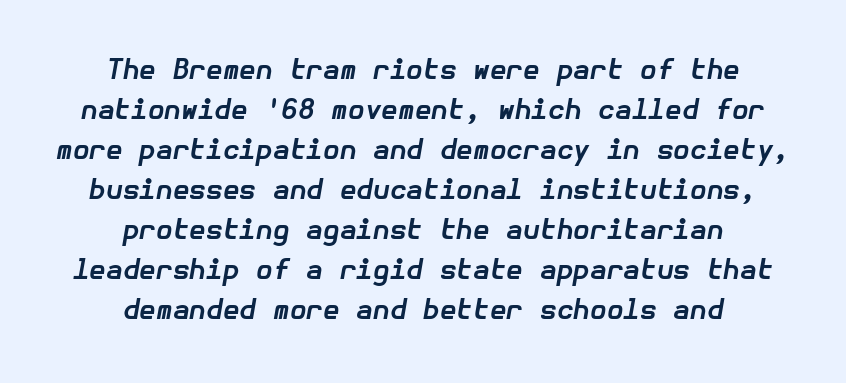
Q: Is the text bold? A: Yes.
Q: Is the text italic (slanted)? A: Yes, it leans right by about 10 degrees.
Q: Is the text underlined? A: No.
Q: How is the paragraph aligned? A: Centered.
Q: Is the spacing between letters normal or unusually wide? A: Normal.
Q: Is the spacing between lines tight, normal or loose? A: Normal.
